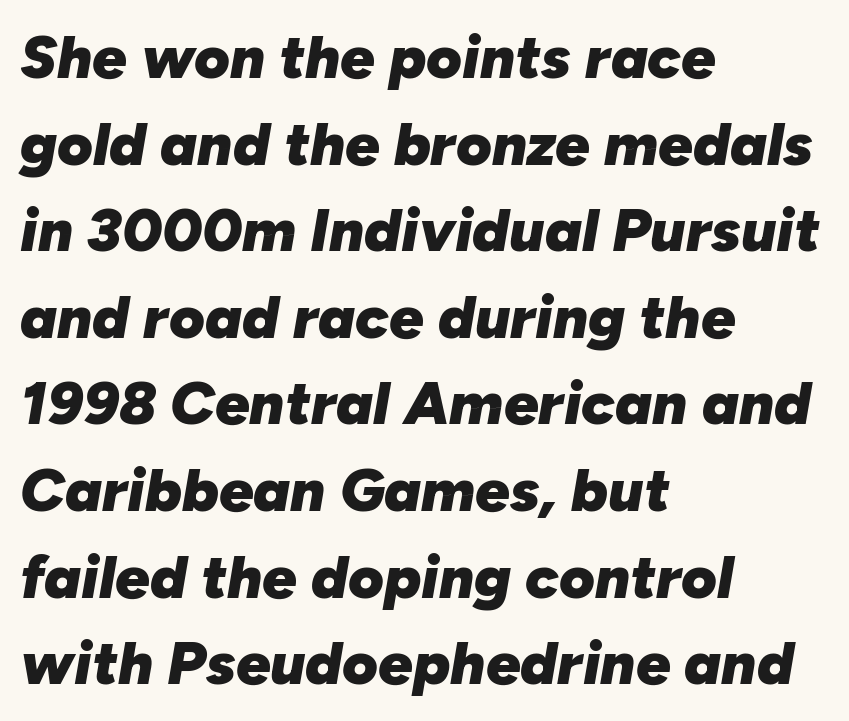
The specimen reads as italic at a glance. Character widths vary here, with narrow letters taking less room than wide ones. Vertical spacing — default. Typographic density is high because the face is bold.
